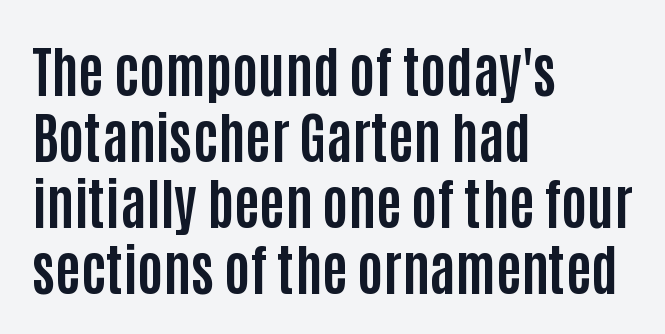
Q: Is the text bold? A: Yes.
Q: Is the text italic (slanted)? A: No, it is upright.
Q: Is the typeface a serif or a sans-serif typeface? A: Sans-serif.
Q: Is the text underlined? A: No.
Q: How is the paragraph aligned? A: Left-aligned.
Q: Is the spacing between letters normal or unusually wide? A: Normal.
Q: Width (condensed, normal, or wide)? A: Condensed.
Q: Stroke contrast? A: Low.
Q: x-height? A: Large.
Q: Monospaced? A: No.
